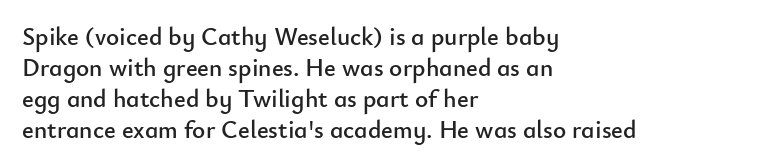
{"italic": "no", "underline": "no", "align": "left", "line_spacing_ratio": 1.24, "letter_spacing": "normal", "letter_spacing_em": 0.0, "glyph_px": 25}
